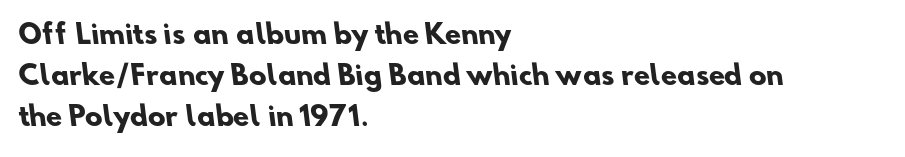
Q: Is the text bold? A: Yes.
Q: Is the text underlined? A: No.
Q: How is the paragraph aligned? A: Left-aligned.
Q: Is the spacing between letters normal or unusually wide? A: Normal.
Q: Is the spacing between lines tight, normal or loose? A: Normal.
